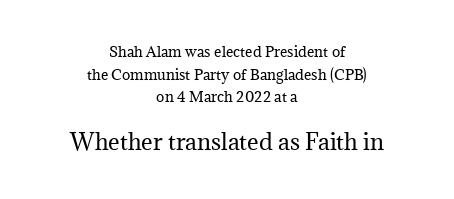
The image shows 22 px text type, upright; set centered, normal line spacing (1.61x), normal letter spacing, not underlined; the second (bottom) block is 1.57x larger.
